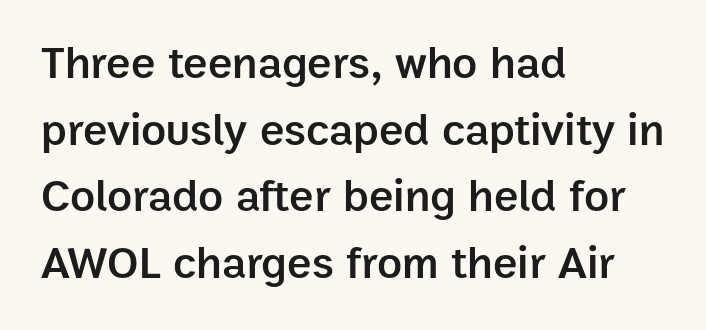
Looks like regular typesetting: each glyph gets only the width it needs. These lines keep a tight, regular rhythm from letter to letter. What's the leading like? Ordinary, nothing unusual. The compositor pushed each line to the left boundary.
